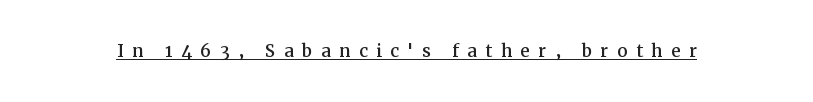
Quick note: not italic, upright. This rendering widens character spacing well past its baseline value. Descenders here cross a horizontal rule under the line.
